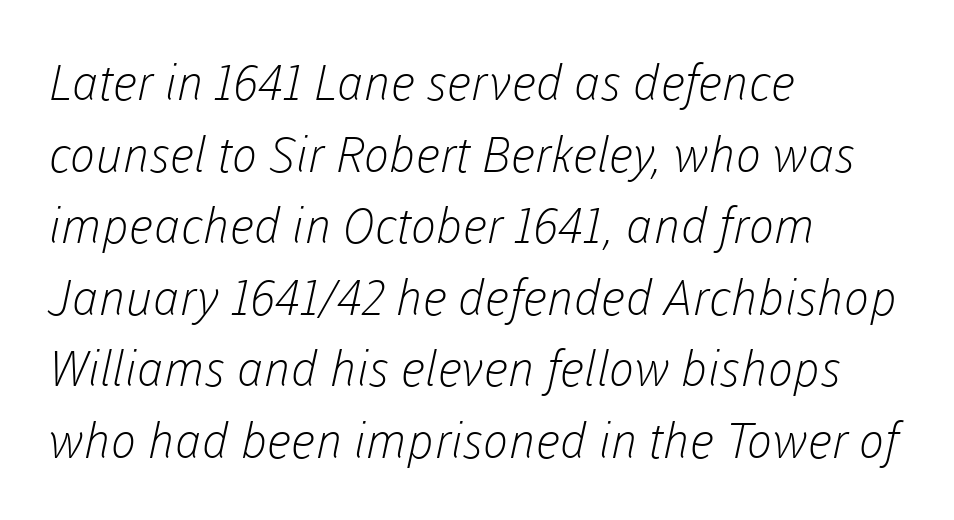
The image shows 49 px light sans-serif type; set left-aligned, normal line spacing (1.46x), normal letter spacing, not underlined; low stroke contrast and a medium x-height.
